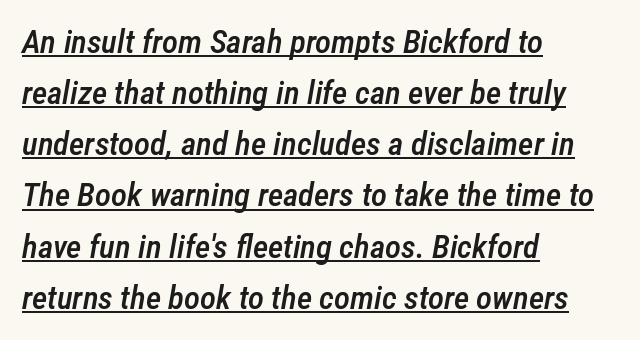
The image shows 33 px semibold, condensed type, italic (leaning right); set left-aligned, normal line spacing (1.55x), normal letter spacing, underlined; low stroke contrast and a medium x-height.
